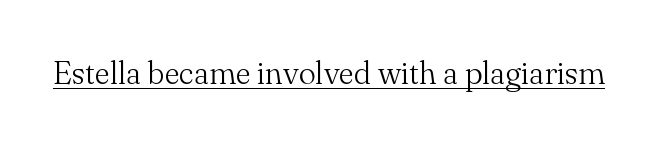
Each letter keeps its own natural width here, so spacing adapts to shape. Students, note that the glyphs here touch the page at normal intervals. This sample carries an underscore along the baseline area. Ascenders rise straight up at ninety degrees. The designer went with a serif here, giving each stem small feet. No extra ink here — the face is not bold.
